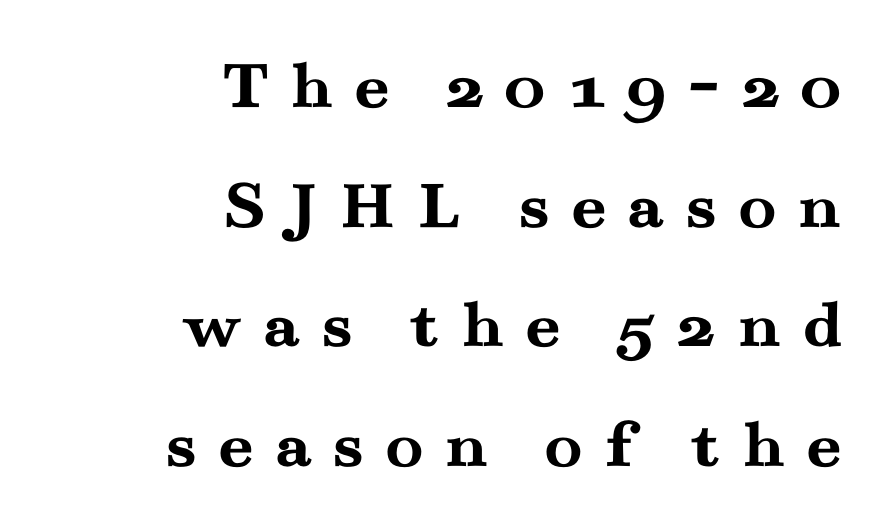
The image shows 70 px semibold, wide serif type, upright; set right-aligned, line spacing 1.71x, unusually wide letter spacing (+0.29 em), not underlined; medium stroke contrast and a small x-height.
